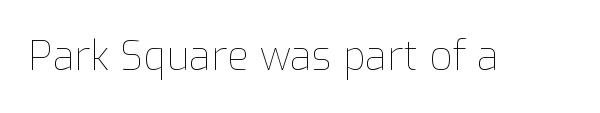
Q: Is the text bold? A: No.
Q: Is the text italic (slanted)? A: No, it is upright.
Q: Is the text underlined? A: No.
Q: Is the spacing between letters normal or unusually wide? A: Normal.
Q: Width (condensed, normal, or wide)? A: Normal.
Q: Stroke contrast? A: Low.
Q: x-height? A: Medium.
Q: Monospaced? A: No.
